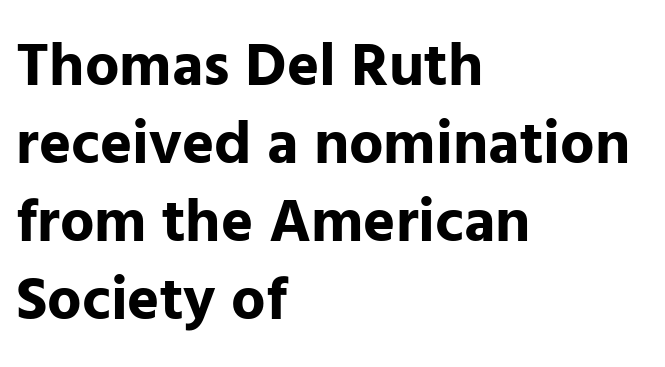
Successive baselines arrive at the customary interval. This sample is left-justified, so line endings fall wherever the words run out. Italic: no, the glyphs are upright roman. Check under the words: just untouched page. Students, note that the glyphs here touch the page at normal intervals.
